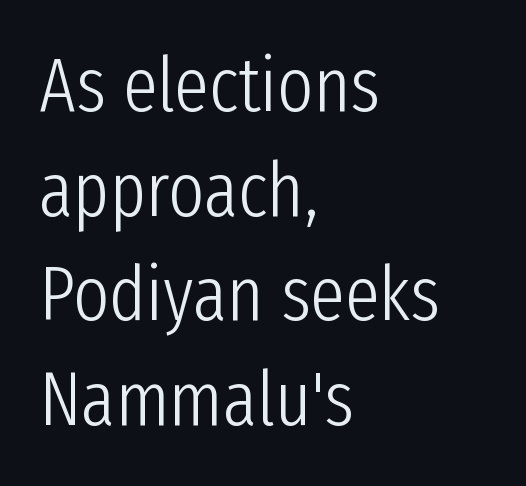
Q: Is the text bold? A: No.
Q: Is the text italic (slanted)? A: No, it is upright.
Q: Is the typeface a serif or a sans-serif typeface? A: Sans-serif.
Q: Is the text underlined? A: No.
Q: How is the paragraph aligned? A: Left-aligned.
Q: Is the spacing between letters normal or unusually wide? A: Normal.
Q: Is the spacing between lines tight, normal or loose? A: Normal.
Q: Width (condensed, normal, or wide)? A: Condensed.
Q: Stroke contrast? A: Low.
Q: x-height? A: Medium.
Q: Monospaced? A: No.
